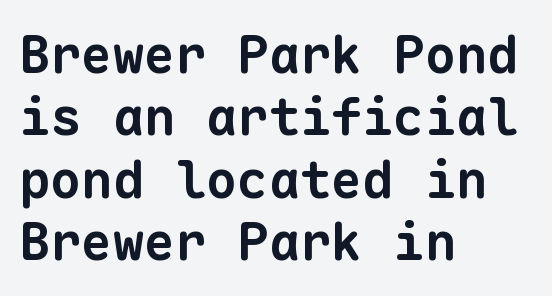
Q: Is the text bold? A: Yes.
Q: Is the typeface a serif or a sans-serif typeface? A: Sans-serif.
Q: Is the text underlined? A: No.
Q: How is the paragraph aligned? A: Left-aligned.
Q: Is the spacing between letters normal or unusually wide? A: Normal.
Q: Width (condensed, normal, or wide)? A: Normal.
Q: Stroke contrast? A: Low.
Q: x-height? A: Medium.
Q: Monospaced? A: Yes.
